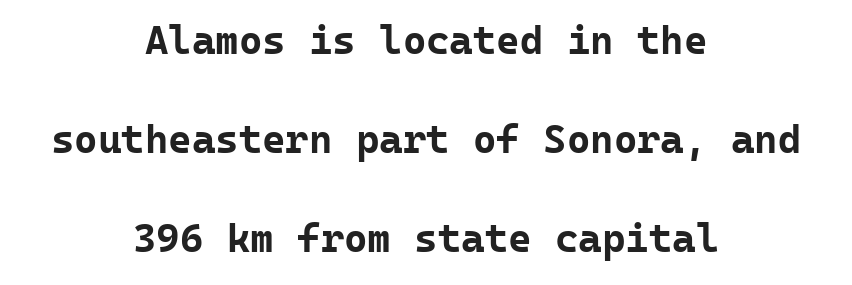
The foot of each line stays bare and open. You could call the tracking neutral — neither tight nor loose. Casual observation: everything's sitting right in the middle. Nothing sits at the stroke ends, so this counts as sans-serif.
